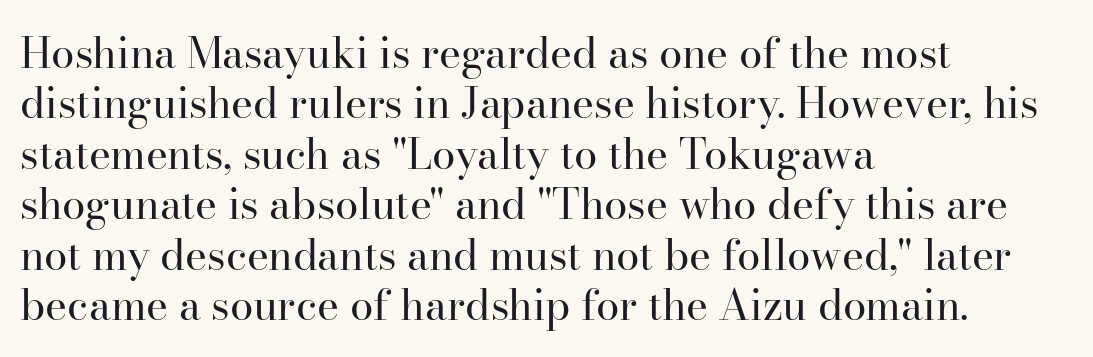
{"serif": "yes", "italic": "no", "bold": "no", "weight": "regular", "width": "normal", "stroke_contrast": "high", "x_height": "small", "monospaced": "no", "underline": "no", "align": "left", "line_spacing_ratio": 1.2, "letter_spacing": "normal", "letter_spacing_em": 0.0, "glyph_px": 42}
